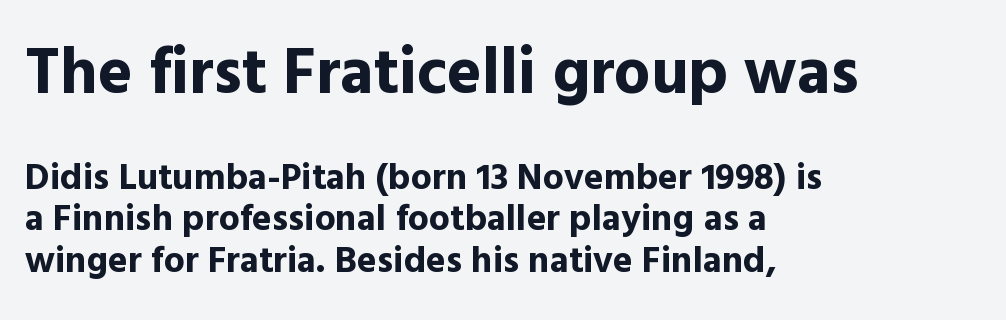
The face used here is a sans, in the tradition of grotesques and geometrics. Words float on clear page, feet unadorned. The composition opens big and finishes small. Compared with typical paragraphs, the rows here are closer together. No extra tracking has been applied to these lines. In terms of weight, the rendering is a true, heavy bold.
